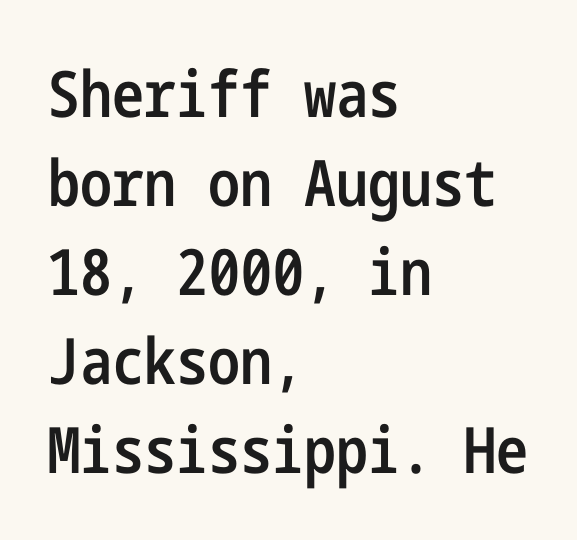
Type style note: lacks serifs. One-word summary of the alignment: left. Clear beneath every line of the passage. The face used here is rendered with its standard letterfit. Style check: upright. This sample keeps an unexceptional amount of space between lines.
